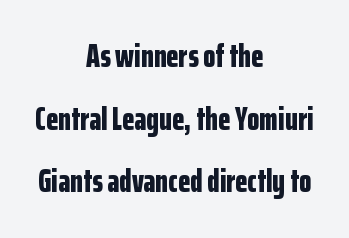
The image shows 32 px bold, condensed sans-serif type, upright; set centered, loose line spacing (1.96x), normal letter spacing, not underlined; low stroke contrast and a medium x-height.
